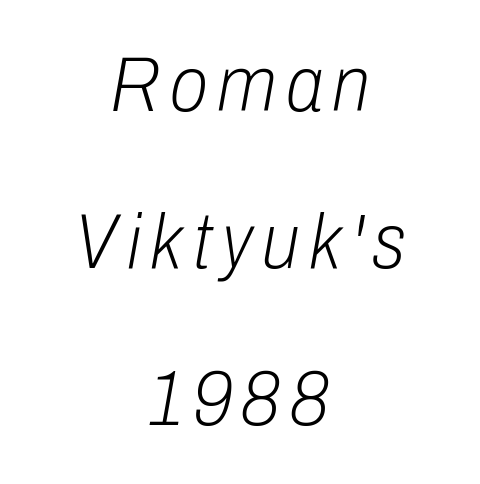
Q: Is the text bold? A: No.
Q: Is the text italic (slanted)? A: Yes, it leans right by about 10 degrees.
Q: Is the text underlined? A: No.
Q: How is the paragraph aligned? A: Centered.
Q: Is the spacing between lines tight, normal or loose? A: Loose.
Q: Width (condensed, normal, or wide)? A: Condensed.
Q: Stroke contrast? A: Low.
Q: x-height? A: Medium.
Q: Monospaced? A: No.
